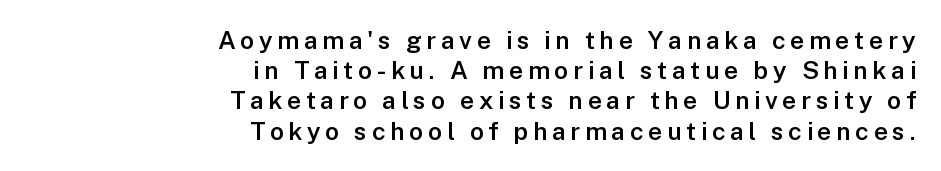
Q: Is the text bold? A: Semi-bold.
Q: Is the text italic (slanted)? A: No, it is upright.
Q: Is the text underlined? A: No.
Q: How is the paragraph aligned? A: Right-aligned.
